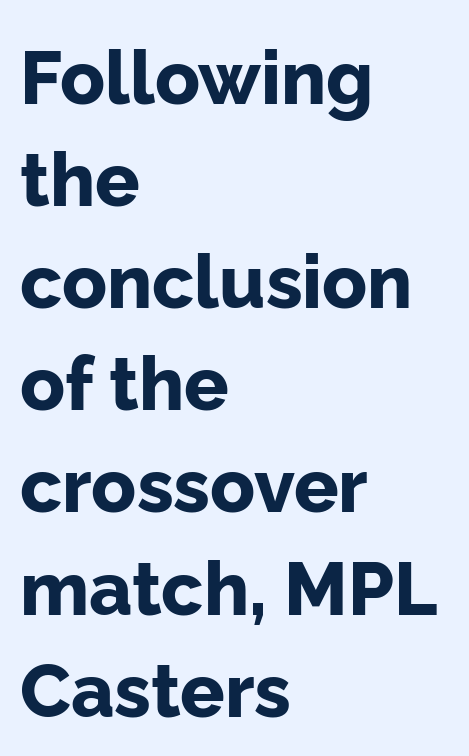
The image shows 74 px bold sans-serif type, upright; set left-aligned, normal line spacing (1.38x), normal letter spacing, not underlined; low stroke contrast and a medium x-height.
